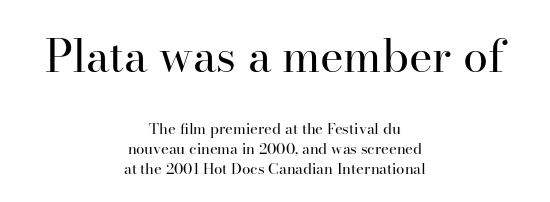
Q: Is the text bold? A: No.
Q: Is the text italic (slanted)? A: No, it is upright.
Q: Is the typeface a serif or a sans-serif typeface? A: Serif.
Q: Is the text underlined? A: No.
Q: How is the paragraph aligned? A: Centered.
Q: Is the spacing between letters normal or unusually wide? A: Normal.
Q: Is the spacing between lines tight, normal or loose? A: Normal.
Q: Which block of text is set in a larger size, the first (top) or the second (bottom)? A: The first (top) one.
Q: Width (condensed, normal, or wide)? A: Normal.
Q: Stroke contrast? A: High.
Q: x-height? A: Small.
Q: Monospaced? A: No.
